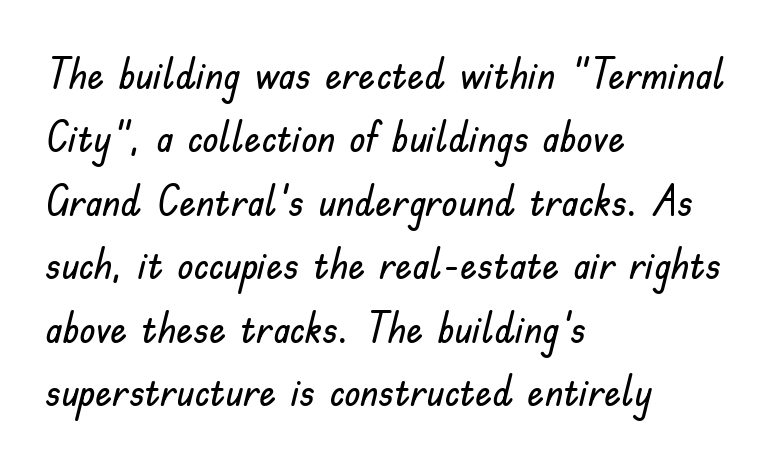
{"serif": "no", "width": "normal", "stroke_contrast": "low", "x_height": "small", "monospaced": "no", "underline": "no", "align": "left", "line_spacing": "normal", "line_spacing_ratio": 1.51, "letter_spacing": "normal", "letter_spacing_em": 0.0, "glyph_px": 42}
